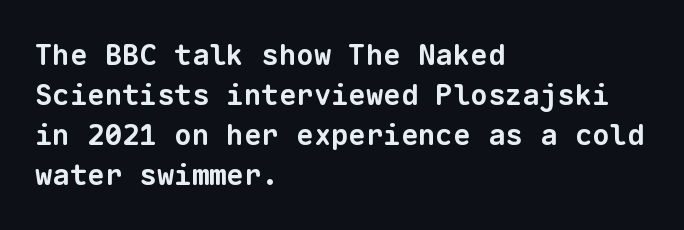
The zone under the glyphs is completely vacant. A typesetter would call this leading conventional body-copy spacing. If you drew a ruler down the left edge, every line would touch it. The face used here is a sans, in the tradition of grotesques and geometrics. This rendering leaves character spacing at its baseline value.
